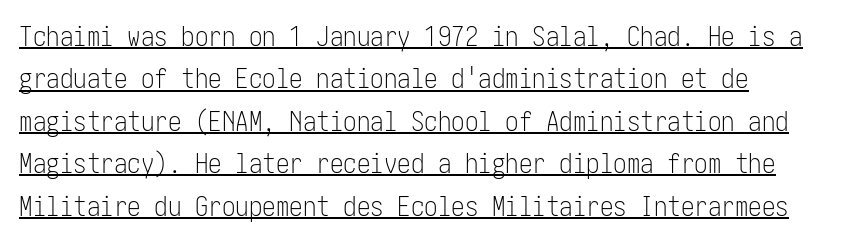
The image shows 27 px text type, upright; set left-aligned, normal line spacing (1.57x), normal letter spacing, underlined.
